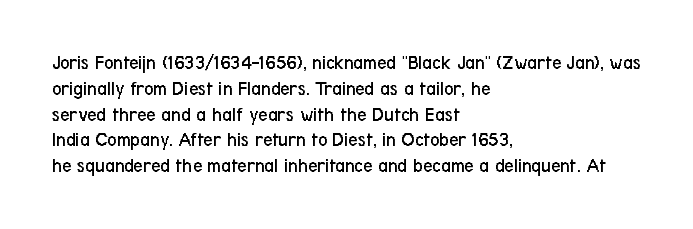
The image shows 20 px text type, upright; set left-aligned, normal line spacing (1.29x), normal letter spacing, not underlined.
